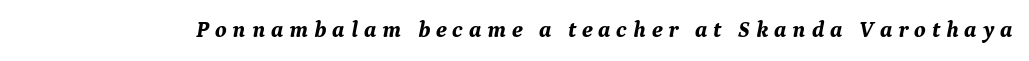
Q: Is the text bold? A: Yes.
Q: Is the text italic (slanted)? A: Yes, it leans right by about 9 degrees.
Q: Is the text underlined? A: No.
Q: Is the spacing between letters normal or unusually wide? A: Unusually wide.
